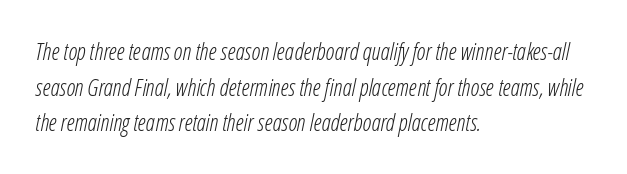
It's the slanting kind of type. Glyph-to-glyph distance matches everyday printed text. Weight: not bold — regular or lighter. Layout note: lines flush left.
